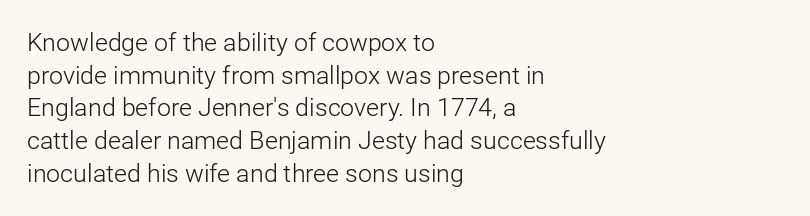
The image shows 25 px text type, upright; set left-aligned, normal line spacing (1.31x), normal letter spacing, not underlined.
